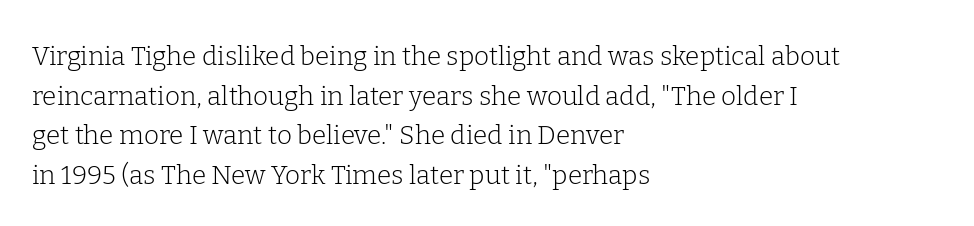
The block of text has a typical density, with ordinary space between rows. The line texture is even and compact thanks to regular tracking. Nothing heavy about these letters — not bold at all. Which margin do the lines hug? The left one — the right edge is uneven.
